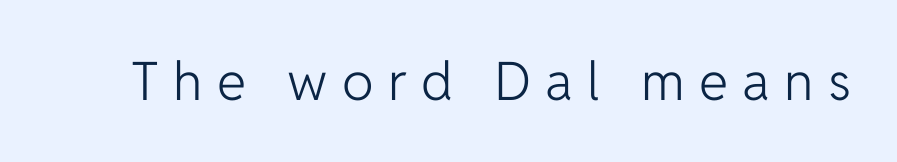
Q: Is the text bold? A: No.
Q: Is the text italic (slanted)? A: No, it is upright.
Q: Is the typeface a serif or a sans-serif typeface? A: Sans-serif.
Q: Is the text underlined? A: No.
Q: Is the spacing between letters normal or unusually wide? A: Unusually wide.
Q: Width (condensed, normal, or wide)? A: Normal.
Q: Stroke contrast? A: Low.
Q: x-height? A: Medium.
Q: Monospaced? A: No.
